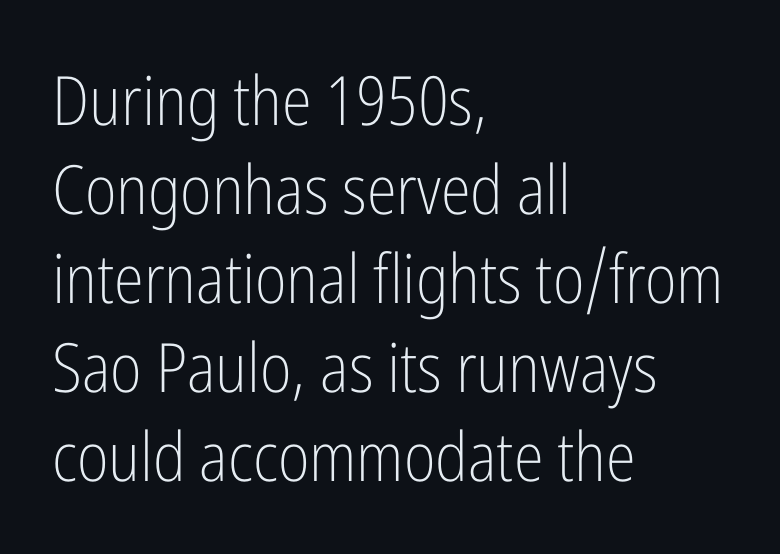
Do the letters lean? They stand straight. Left-aligned paragraph, ragged on the right. Clear beneath every line of the passage. Each new line begins a customary step beneath the previous one.
